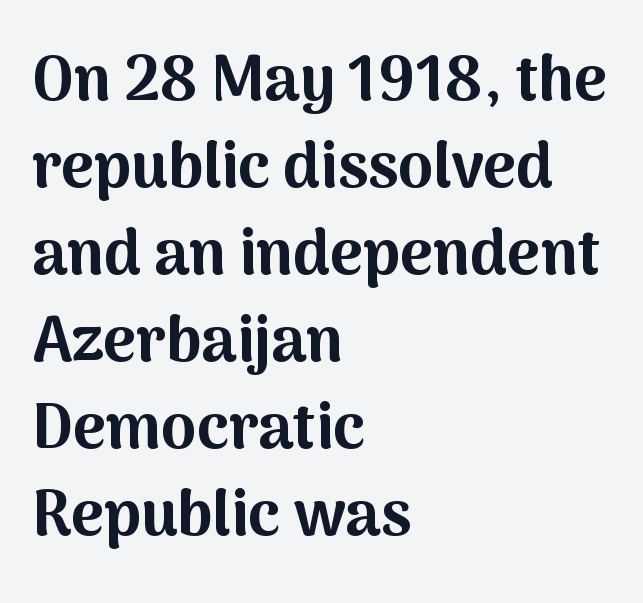
{"serif": "no", "italic": "no", "bold": "yes", "weight": "bold", "width": "normal", "stroke_contrast": "medium", "x_height": "medium", "monospaced": "no", "underline": "no", "align": "left", "line_spacing": "normal", "line_spacing_ratio": 1.38, "letter_spacing": "normal", "letter_spacing_em": 0.0, "glyph_px": 63}
